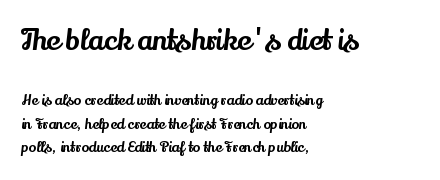
The image shows 28 px serif type; set left-aligned, normal line spacing (1.68x), normal letter spacing, not underlined; the first (top) block is 2.0x larger; medium stroke contrast and a small x-height.
